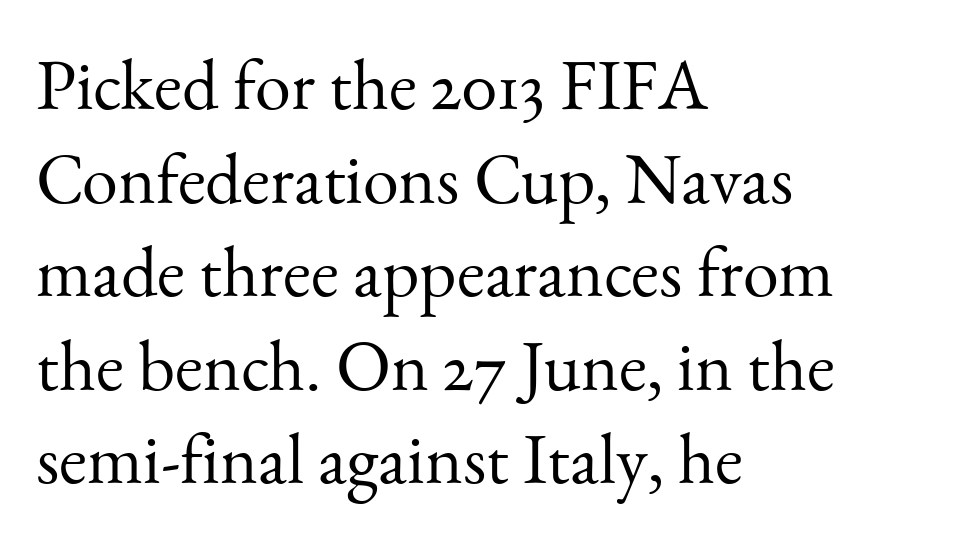
The image shows 72 px light serif type, upright; set left-aligned, normal line spacing (1.3x), normal letter spacing, not underlined; medium stroke contrast and a small x-height.
